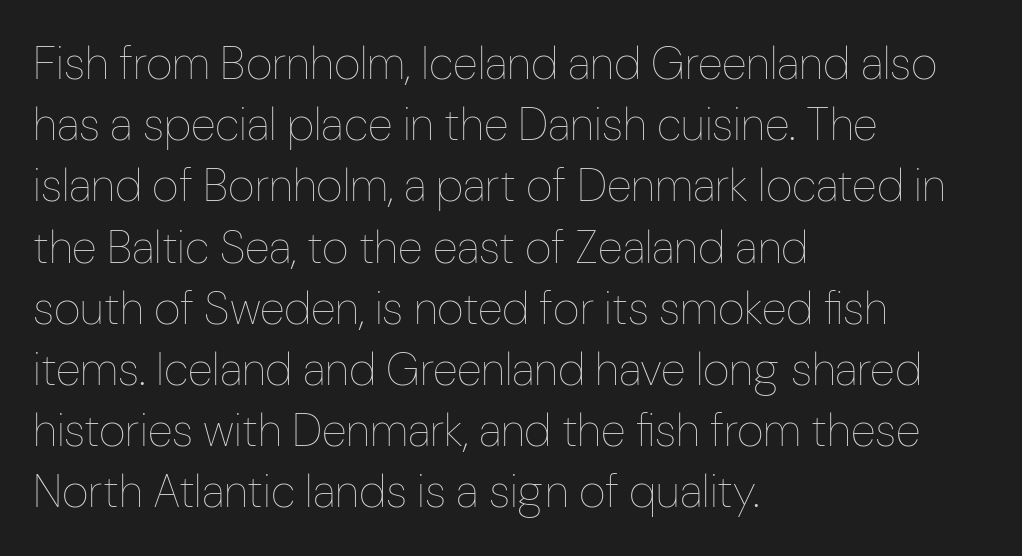
{"italic": "no", "bold": "no", "weight": "thin", "width": "condensed", "stroke_contrast": "low", "x_height": "medium", "monospaced": "no", "underline": "no", "align": "left", "line_spacing": "normal", "line_spacing_ratio": 1.33, "letter_spacing": "normal", "letter_spacing_em": 0.0, "glyph_px": 46}
